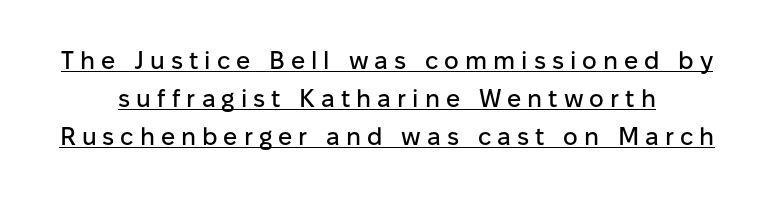
Between one letter and the next there's a generous, obvious gap. This sample is center-justified, so both line endings float freely. Quick note: underline on. Vertical strokes here are truly vertical.
